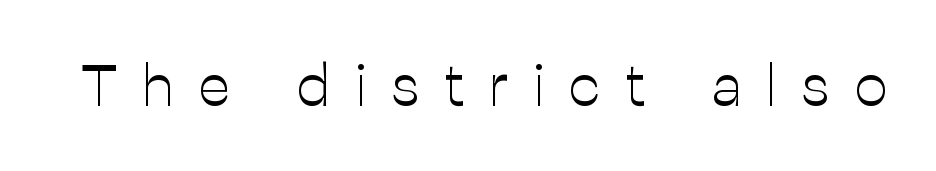
{"serif": "no", "italic": "no", "bold": "no", "weight": "light", "width": "normal", "stroke_contrast": "low", "x_height": "medium", "monospaced": "no", "underline": "no", "letter_spacing": "wide", "letter_spacing_em": 0.43, "glyph_px": 59}
